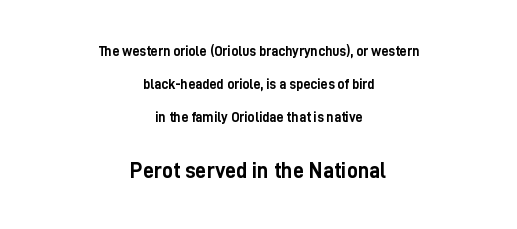
The leading is generous, giving the passage an open texture. In terms of posture, this sample is upright. Strong, thick strokes mark this as bold type. Compared with a flush-left layout, this one balances lines on the center instead.
